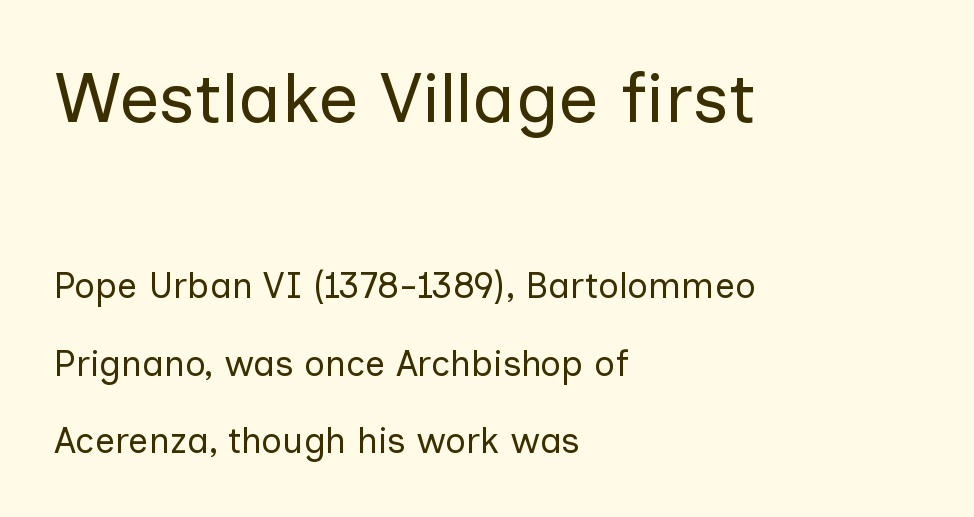
Q: Is the text bold? A: No.
Q: Is the text italic (slanted)? A: No, it is upright.
Q: Is the typeface a serif or a sans-serif typeface? A: Sans-serif.
Q: Is the text underlined? A: No.
Q: How is the paragraph aligned? A: Left-aligned.
Q: Is the spacing between letters normal or unusually wide? A: Normal.
Q: Is the spacing between lines tight, normal or loose? A: Loose.
Q: Which block of text is set in a larger size, the first (top) or the second (bottom)? A: The first (top) one.
Q: Width (condensed, normal, or wide)? A: Normal.
Q: Stroke contrast? A: Low.
Q: x-height? A: Medium.
Q: Monospaced? A: No.
